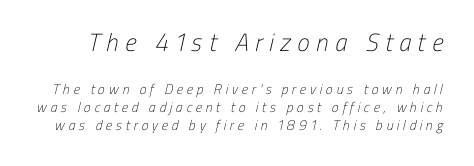
{"bold": "no", "underline": "no", "line_spacing": "normal", "line_spacing_ratio": 1.26, "letter_spacing": "wide", "letter_spacing_em": 0.26, "larger_block": "first", "size_ratio": 1.79, "glyph_px": 25}
